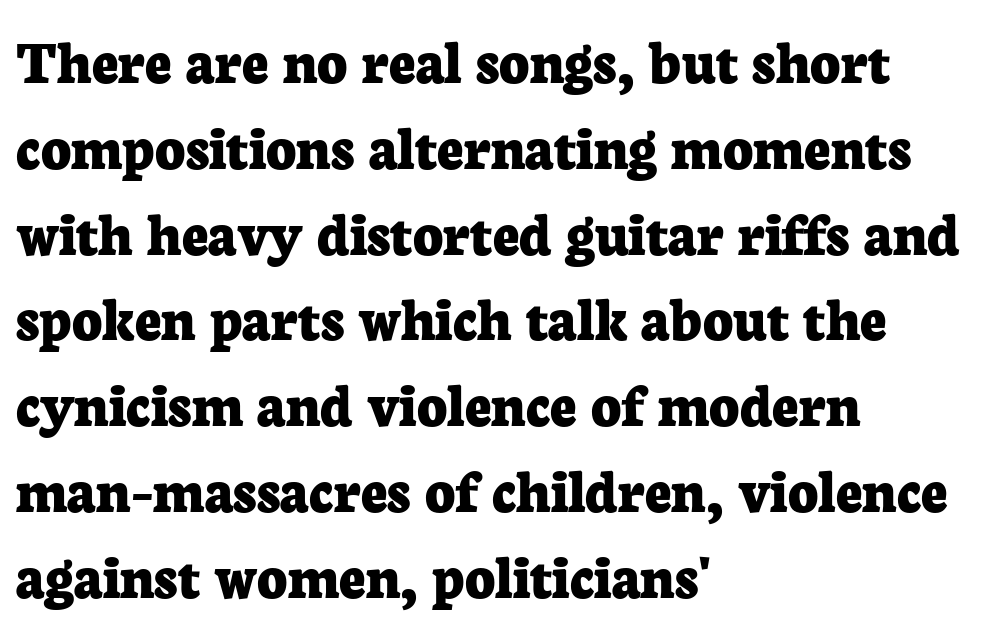
Spacing verdict: proportional, widths tailored to each character. Each row of text sits above clean, open space. What kind of face is this? One with serifs. Short note: letters normally spaced. Vertical spacing — default.
